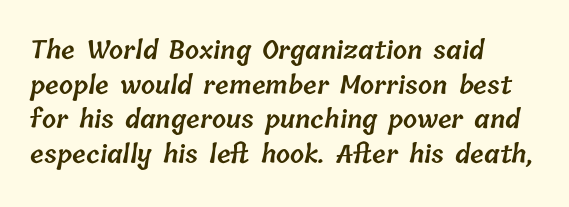
{"bold": "semi", "underline": "no", "align": "left", "line_spacing": "normal", "line_spacing_ratio": 1.39, "letter_spacing": "normal", "letter_spacing_em": 0.0, "glyph_px": 25}
